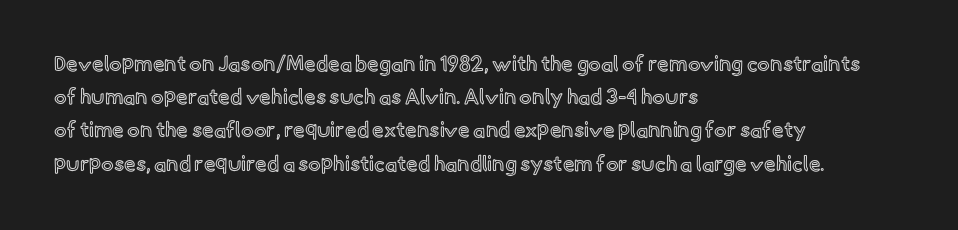
{"italic": "no", "underline": "no", "align": "left", "line_spacing": "normal", "line_spacing_ratio": 1.58, "letter_spacing": "normal", "letter_spacing_em": 0.0, "glyph_px": 21}
